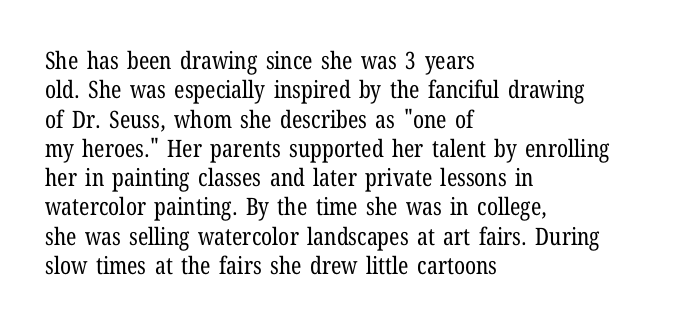
The image shows 24 px text type, upright; set left-aligned, line spacing 1.22x, normal letter spacing, not underlined.
